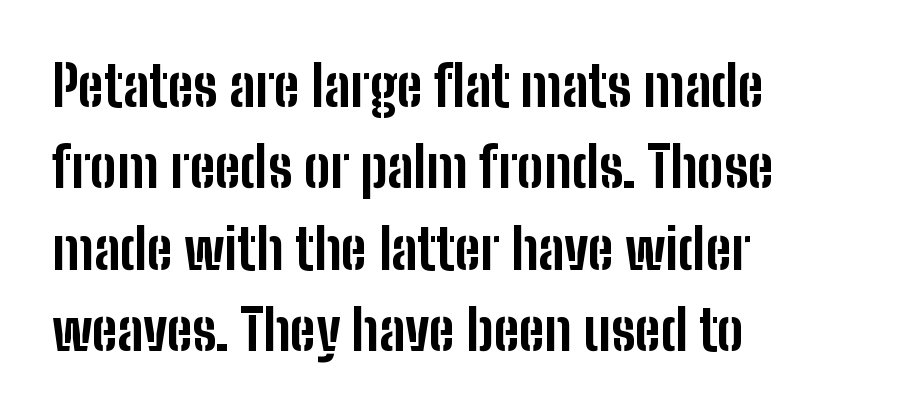
{"serif": "no", "italic": "no", "bold": "yes", "weight": "bold", "width": "condensed", "stroke_contrast": "low", "x_height": "medium", "monospaced": "no", "underline": "no", "align": "left", "line_spacing": "normal", "line_spacing_ratio": 1.48, "letter_spacing": "normal", "letter_spacing_em": 0.0, "glyph_px": 55}
